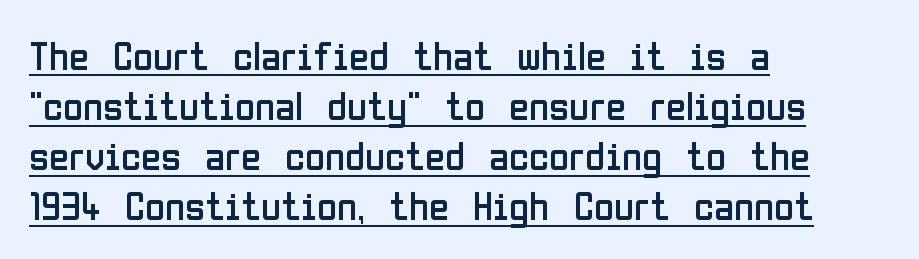
{"serif": "no", "italic": "no", "bold": "no", "weight": "regular", "width": "condensed", "stroke_contrast": "low", "x_height": "medium", "monospaced": "no", "underline": "yes", "align": "left", "line_spacing_ratio": 1.22, "letter_spacing": "normal", "letter_spacing_em": 0.0, "glyph_px": 41}
